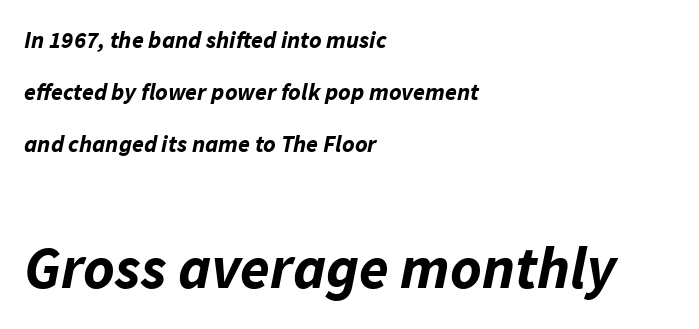
{"italic": "yes", "lean": "right", "slant_degrees": 11, "bold": "yes", "weight": "bold", "width": "normal", "stroke_contrast": "low", "x_height": "medium", "monospaced": "no", "underline": "no", "align": "left", "line_spacing": "loose", "line_spacing_ratio": 2.16, "letter_spacing": "normal", "letter_spacing_em": 0.0, "larger_block": "second", "size_ratio": 2.5, "glyph_px": 60}
